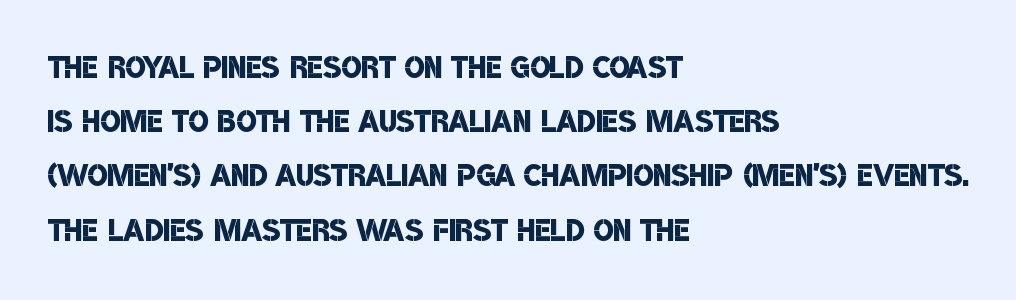
Q: Is the text bold? A: Semi-bold.
Q: Is the typeface a serif or a sans-serif typeface? A: Sans-serif.
Q: Is the text underlined? A: No.
Q: How is the paragraph aligned? A: Left-aligned.
Q: Is the spacing between letters normal or unusually wide? A: Normal.
Q: Is the spacing between lines tight, normal or loose? A: Normal.
Q: Width (condensed, normal, or wide)? A: Condensed.
Q: Stroke contrast? A: Low.
Q: x-height? A: Large.
Q: Monospaced? A: No.
